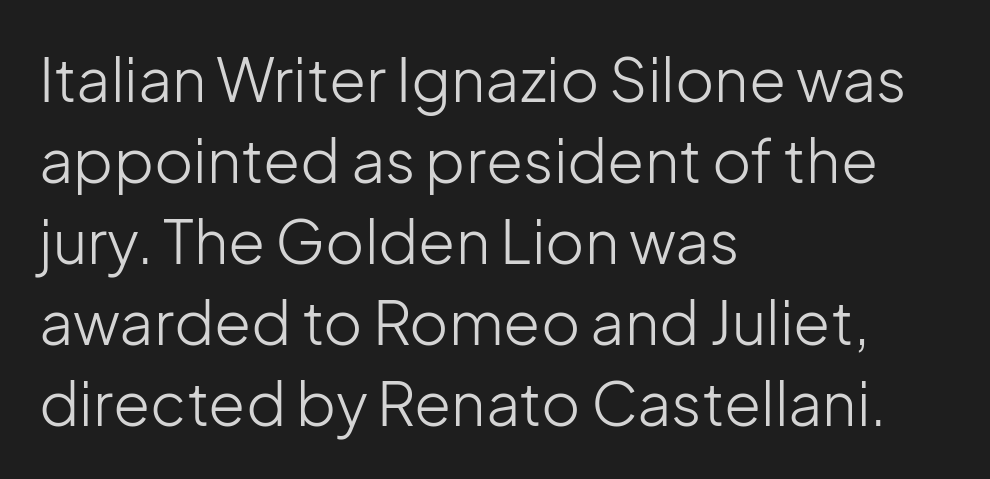
Heft: none added — not bold. The rendering shows plain stroke endings on the letterforms — a sans-serif design. Glyph-to-glyph distance matches everyday printed text. Here the designer chose a conventional face with non-uniform glyph widths. Typeset ragged right — the left edge is the straight one. This rendering features lettering with no underline.
